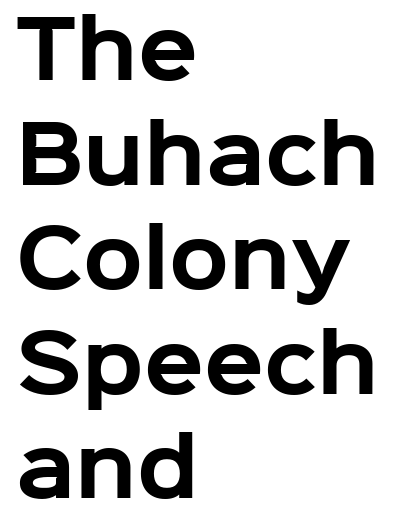
The space beneath each line is pristine and unruled. Compared with typical body copy, the letter spacing here is the same. The type sits square on the baseline with zero lean. The rendering uses natural spacing where letterforms have individual widths. The rag falls on the right side of this text block.
